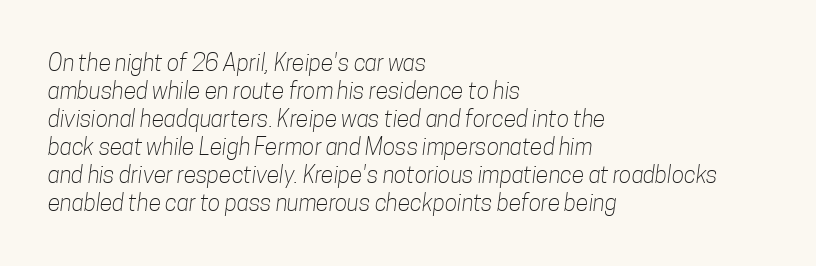
Q: Is the text bold? A: No.
Q: Is the text underlined? A: No.
Q: How is the paragraph aligned? A: Left-aligned.
Q: Is the spacing between letters normal or unusually wide? A: Normal.
